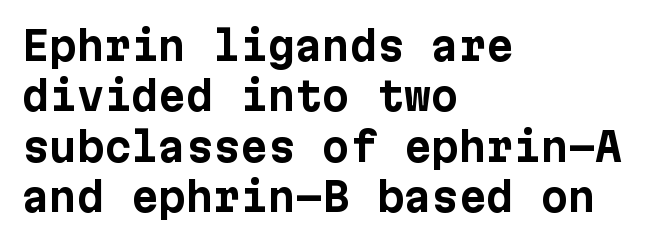
{"serif": "no", "italic": "no", "bold": "yes", "weight": "bold", "width": "normal", "stroke_contrast": "low", "x_height": "medium", "underline": "no", "align": "left", "line_spacing": "normal", "line_spacing_ratio": 1.29, "letter_spacing": "normal", "letter_spacing_em": 0.0, "glyph_px": 39}
